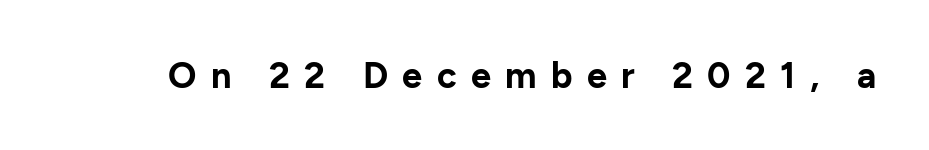
{"serif": "no", "italic": "no", "bold": "yes", "weight": "bold", "width": "normal", "stroke_contrast": "low", "x_height": "medium", "monospaced": "no", "underline": "no", "letter_spacing": "wide", "letter_spacing_em": 0.4, "glyph_px": 36}
